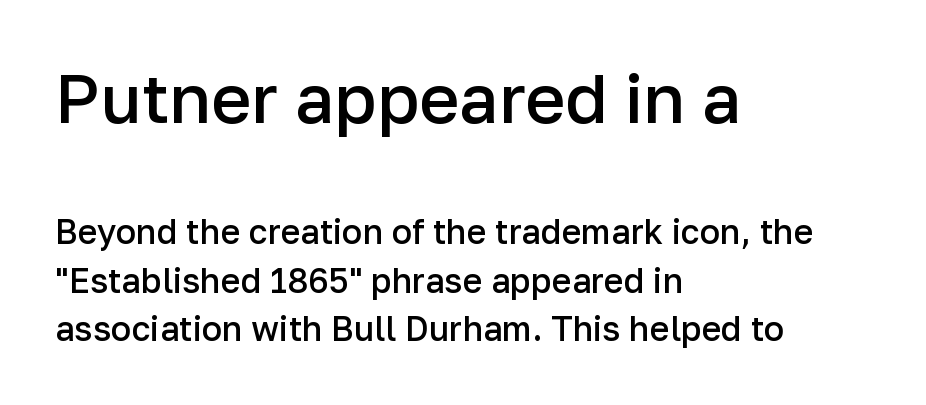
Q: Is the text bold? A: Semi-bold.
Q: Is the text italic (slanted)? A: No, it is upright.
Q: Is the typeface a serif or a sans-serif typeface? A: Sans-serif.
Q: Is the text underlined? A: No.
Q: How is the paragraph aligned? A: Left-aligned.
Q: Is the spacing between letters normal or unusually wide? A: Normal.
Q: Is the spacing between lines tight, normal or loose? A: Normal.
Q: Which block of text is set in a larger size, the first (top) or the second (bottom)? A: The first (top) one.
Q: Width (condensed, normal, or wide)? A: Normal.
Q: Stroke contrast? A: Low.
Q: x-height? A: Medium.
Q: Monospaced? A: No.
